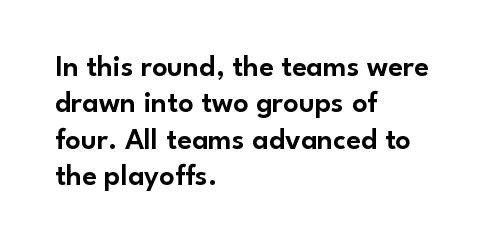
Q: Is the text italic (slanted)? A: No, it is upright.
Q: Is the typeface a serif or a sans-serif typeface? A: Sans-serif.
Q: Is the text underlined? A: No.
Q: How is the paragraph aligned? A: Left-aligned.
Q: Is the spacing between letters normal or unusually wide? A: Normal.
Q: Width (condensed, normal, or wide)? A: Normal.
Q: Stroke contrast? A: Low.
Q: x-height? A: Small.
Q: Monospaced? A: No.
